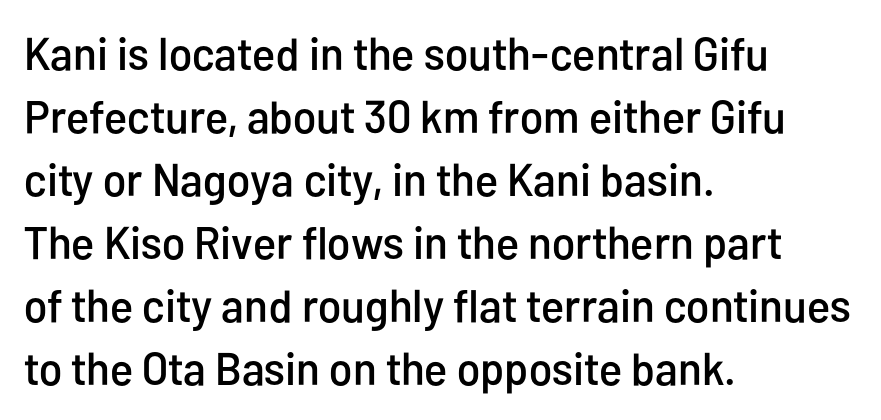
Q: Is the text italic (slanted)? A: No, it is upright.
Q: Is the typeface a serif or a sans-serif typeface? A: Sans-serif.
Q: Is the text underlined? A: No.
Q: How is the paragraph aligned? A: Left-aligned.
Q: Is the spacing between letters normal or unusually wide? A: Normal.
Q: Is the spacing between lines tight, normal or loose? A: Normal.
Q: Width (condensed, normal, or wide)? A: Condensed.
Q: Stroke contrast? A: Low.
Q: x-height? A: Medium.
Q: Monospaced? A: No.
